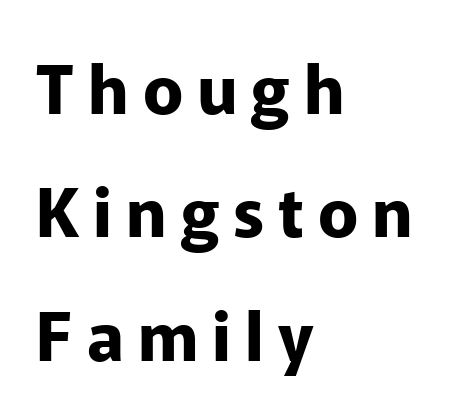
Students, note that the glyphs here are deliberately spaced far apart. These lines are set flush left with a ragged right edge. Here the designer chose a conventional face with non-uniform glyph widths. A sans-serif font was chosen for this passage. Emphasis by weight is at full strength: bold. Nope, not italic — everything's standing straight.
